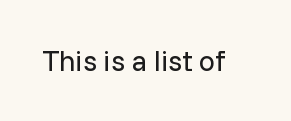
Does the lettering tilt? It doesn't — this is upright. Here the designer chose a conventional face with non-uniform glyph widths. Unmarked baselines from the first word to the last. Look at the tracking — it's just the regular setting, nothing added.
